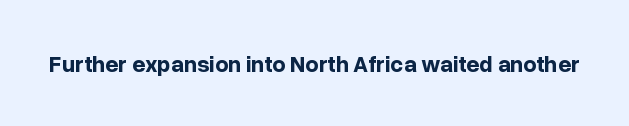
Notice how thick the strokes are: this is what a full bold looks like. In terms of letterspacing, this is plain default setting. The specimen omits any rule beneath the text block's lines. The lettering stays uniformly vertical, giving the passage a roman look.
